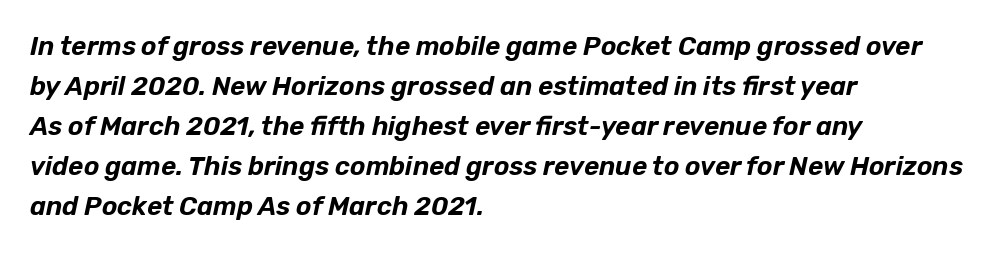
The image shows 26 px text type, italic (leaning right); set left-aligned, normal line spacing (1.54x), normal letter spacing, not underlined.
